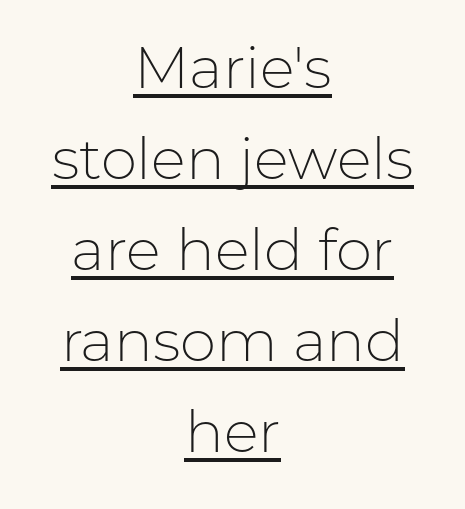
{"serif": "no", "italic": "no", "bold": "no", "weight": "light", "width": "normal", "stroke_contrast": "low", "x_height": "medium", "monospaced": "no", "underline": "yes", "align": "center", "line_spacing": "normal", "line_spacing_ratio": 1.57, "letter_spacing": "normal", "letter_spacing_em": 0.0, "glyph_px": 58}
